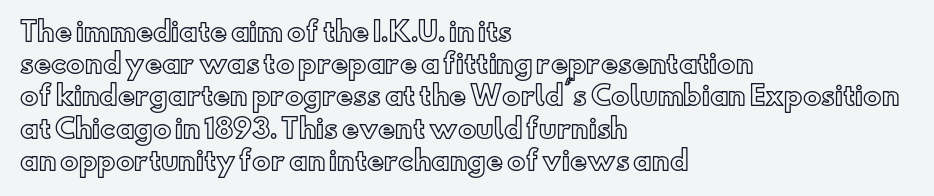
Q: Is the text italic (slanted)? A: No, it is upright.
Q: Is the text underlined? A: No.
Q: How is the paragraph aligned? A: Left-aligned.
Q: Is the spacing between letters normal or unusually wide? A: Normal.
